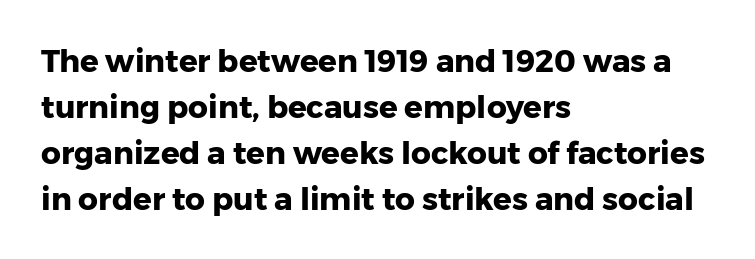
Typesetter's note: full bold, strokes at maximum text heaviness. The letterforms sit shoulder to shoulder at normal distance. The designer went with a sans here, leaving each stem footless. The letters advance in unequal steps, a hallmark of proportional type. This sample is left-justified, so line endings fall wherever the words run out.
